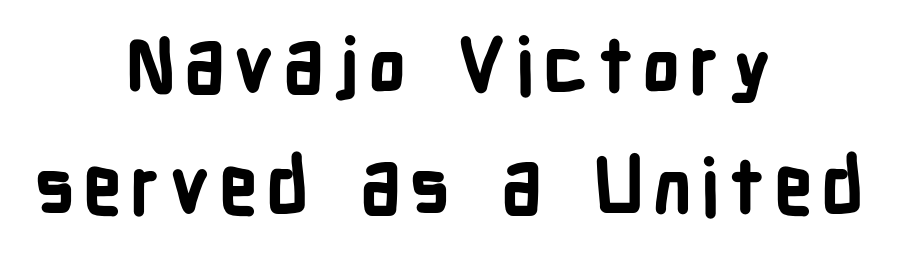
{"serif": "no", "italic": "no", "bold": "yes", "weight": "bold", "width": "condensed", "stroke_contrast": "low", "x_height": "medium", "monospaced": "no", "underline": "no", "align": "center", "line_spacing": "normal", "line_spacing_ratio": 1.59, "glyph_px": 76}
